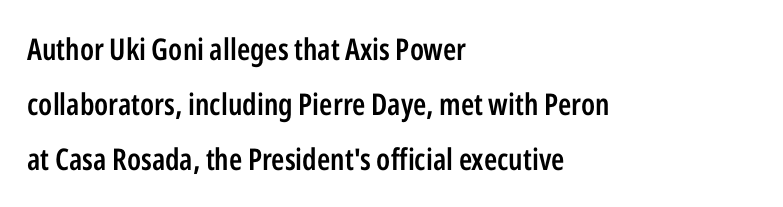
Which margin do the lines hug? The left one — the right edge is uneven. The passage shown is typed in a proportional face where columns would drift. The glyphs in this specimen are sans serif. Anything drawn beneath the words? Only blank space.
